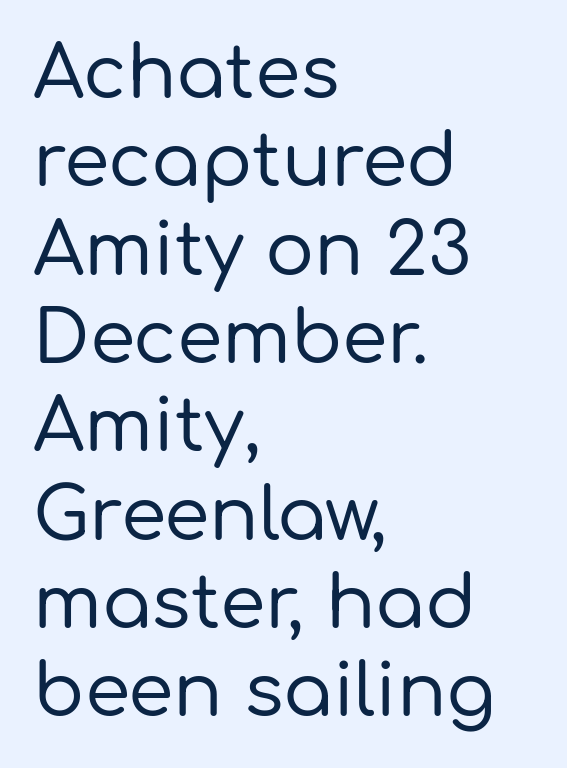
Q: Is the text italic (slanted)? A: No, it is upright.
Q: Is the typeface a serif or a sans-serif typeface? A: Sans-serif.
Q: Is the text underlined? A: No.
Q: How is the paragraph aligned? A: Left-aligned.
Q: Is the spacing between letters normal or unusually wide? A: Normal.
Q: Width (condensed, normal, or wide)? A: Normal.
Q: Stroke contrast? A: Low.
Q: x-height? A: Medium.
Q: Monospaced? A: No.
